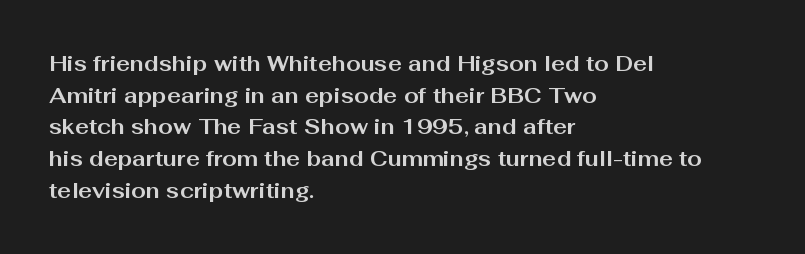
{"italic": "no", "bold": "yes", "underline": "no", "align": "left", "line_spacing": "normal", "line_spacing_ratio": 1.51, "letter_spacing": "normal", "letter_spacing_em": 0.0, "glyph_px": 21}
